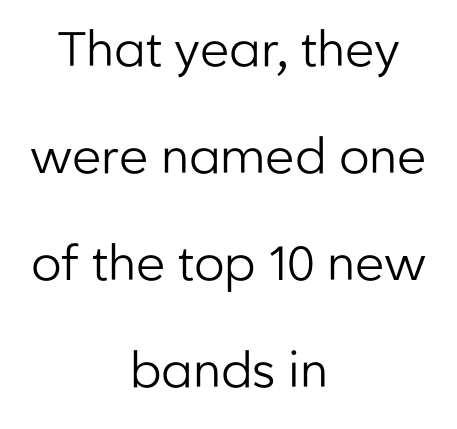
{"serif": "no", "italic": "no", "bold": "no", "weight": "regular", "width": "normal", "stroke_contrast": "low", "x_height": "medium", "monospaced": "no", "underline": "no", "align": "center", "line_spacing": "loose", "line_spacing_ratio": 2.23, "letter_spacing": "normal", "letter_spacing_em": 0.0, "glyph_px": 48}
